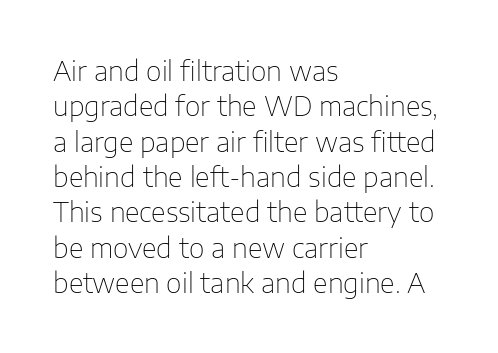
The image shows 27 px text type, upright; set left-aligned, normal line spacing (1.31x), normal letter spacing, not underlined.
